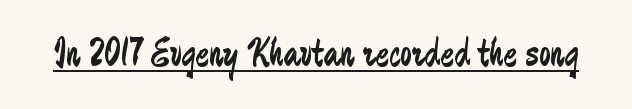
The image shows 41 px regular-weight, condensed sans-serif type; set normal letter spacing, underlined; low stroke contrast and a small x-height.
